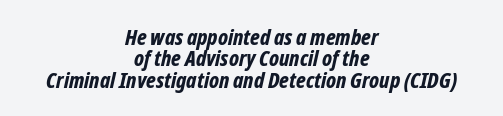
{"italic": "yes", "lean": "right", "slant_degrees": 12, "bold": "yes", "underline": "no", "align": "center", "line_spacing": "tight", "line_spacing_ratio": 0.97, "letter_spacing": "normal", "letter_spacing_em": 0.0, "glyph_px": 22}
